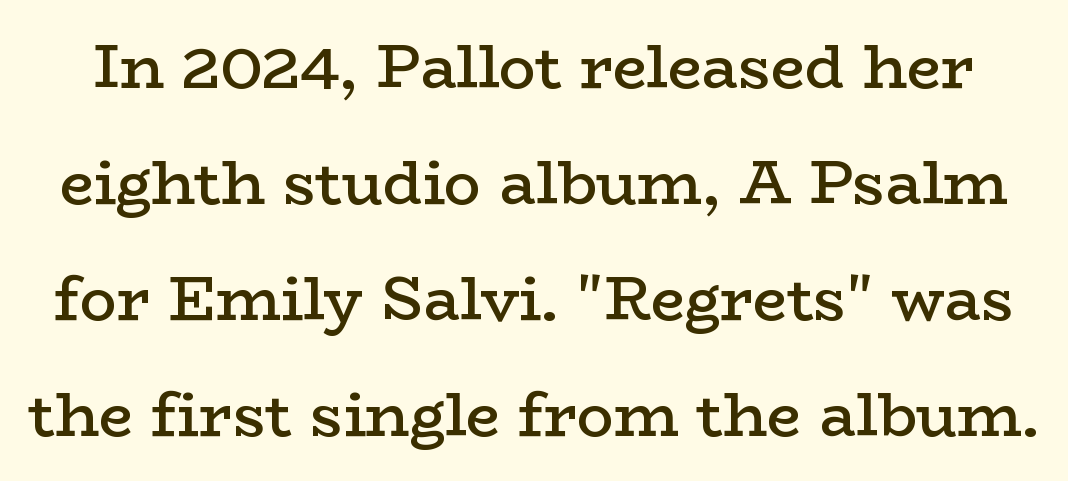
The image shows 61 px semibold, wide serif type, upright; set loose line spacing (1.9x), normal letter spacing, not underlined; low stroke contrast and a medium x-height.
